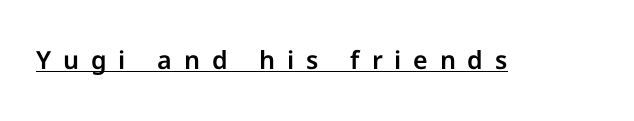
Q: Is the text italic (slanted)? A: No, it is upright.
Q: Is the text underlined? A: Yes.
Q: Is the spacing between letters normal or unusually wide? A: Unusually wide.
